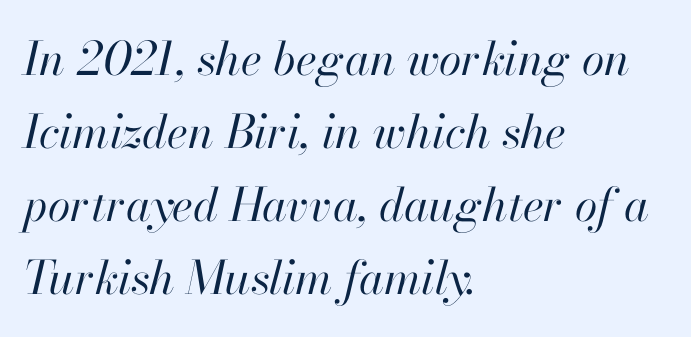
Q: Is the text bold? A: No.
Q: Is the text italic (slanted)? A: Yes, it leans right by about 13 degrees.
Q: Is the text underlined? A: No.
Q: How is the paragraph aligned? A: Left-aligned.
Q: Is the spacing between letters normal or unusually wide? A: Normal.
Q: Is the spacing between lines tight, normal or loose? A: Normal.
Q: Width (condensed, normal, or wide)? A: Normal.
Q: Stroke contrast? A: High.
Q: x-height? A: Small.
Q: Monospaced? A: No.
